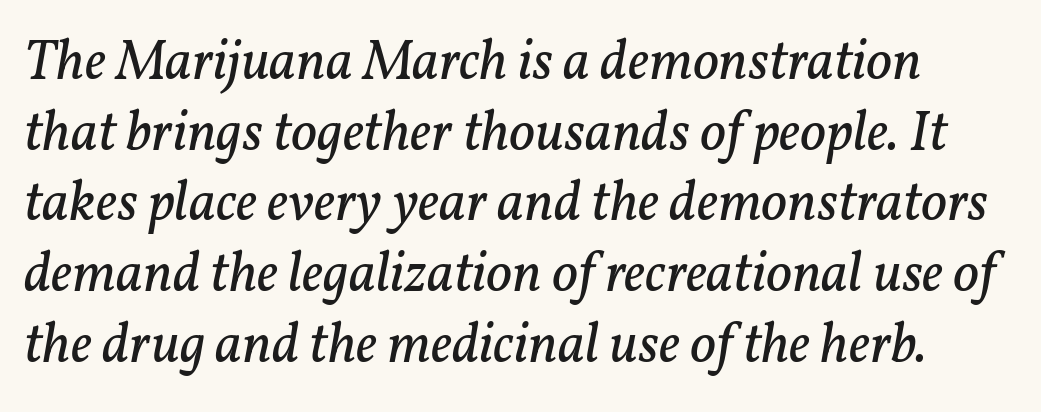
{"serif": "yes", "italic": "yes", "lean": "right", "slant_degrees": 11, "bold": "no", "weight": "regular", "width": "normal", "stroke_contrast": "low", "x_height": "medium", "monospaced": "no", "underline": "no", "line_spacing_ratio": 1.24, "letter_spacing": "normal", "letter_spacing_em": 0.0, "glyph_px": 57}
